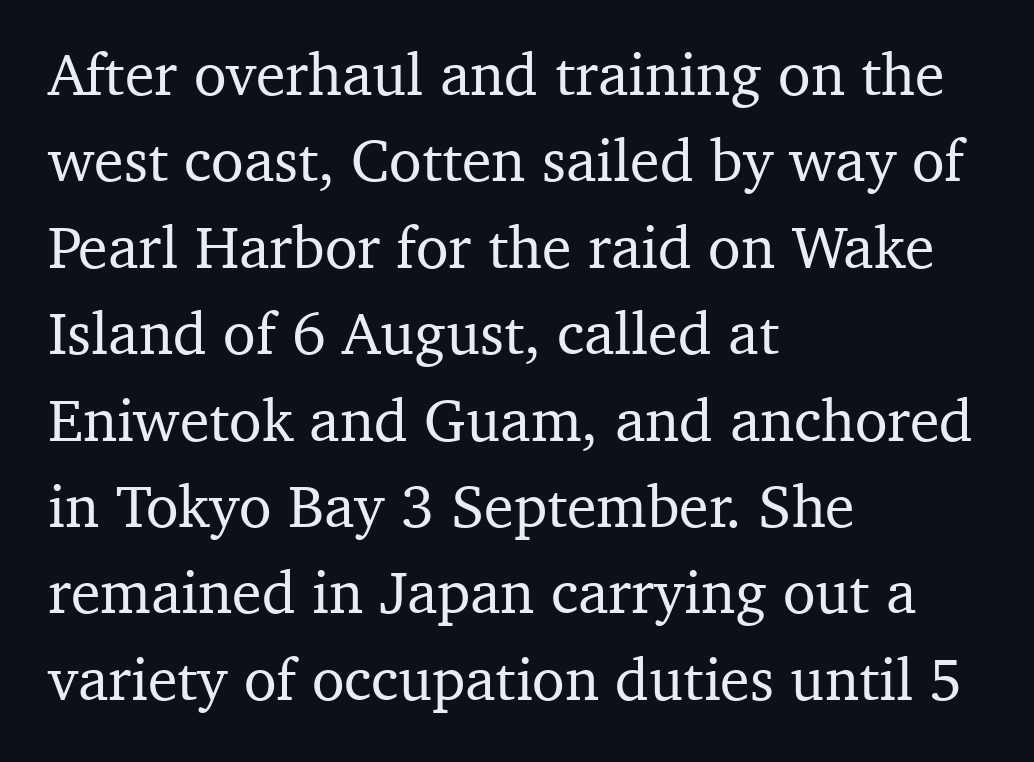
Q: Is the text italic (slanted)? A: No, it is upright.
Q: Is the typeface a serif or a sans-serif typeface? A: Serif.
Q: Is the text underlined? A: No.
Q: How is the paragraph aligned? A: Left-aligned.
Q: Is the spacing between letters normal or unusually wide? A: Normal.
Q: Is the spacing between lines tight, normal or loose? A: Normal.
Q: Width (condensed, normal, or wide)? A: Normal.
Q: Stroke contrast? A: Medium.
Q: x-height? A: Medium.
Q: Monospaced? A: No.
